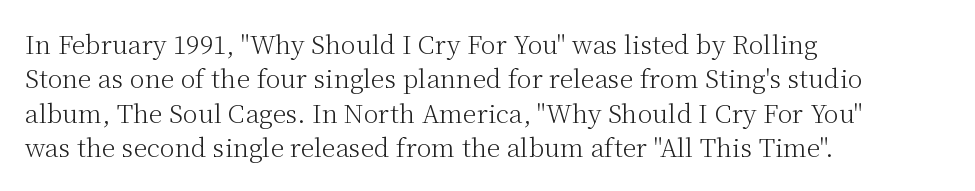
Q: Is the text bold? A: No.
Q: Is the text italic (slanted)? A: No, it is upright.
Q: Is the text underlined? A: No.
Q: How is the paragraph aligned? A: Left-aligned.
Q: Is the spacing between letters normal or unusually wide? A: Normal.
Q: Is the spacing between lines tight, normal or loose? A: Normal.
